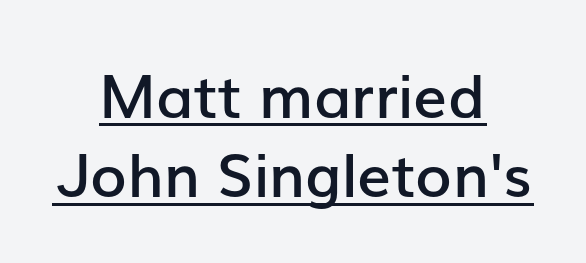
{"serif": "no", "italic": "no", "bold": "semi", "weight": "semibold", "width": "normal", "stroke_contrast": "low", "x_height": "medium", "monospaced": "no", "underline": "yes", "align": "center", "line_spacing": "normal", "line_spacing_ratio": 1.32, "letter_spacing": "normal", "letter_spacing_em": 0.0, "glyph_px": 60}
